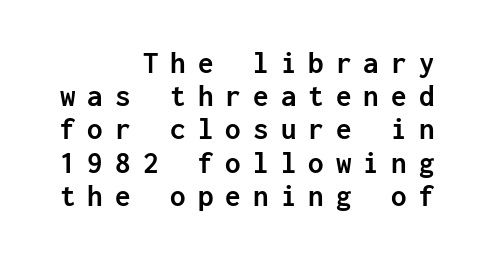
{"serif": "no", "italic": "no", "bold": "yes", "weight": "semibold", "width": "normal", "stroke_contrast": "low", "x_height": "medium", "monospaced": "yes", "underline": "no", "align": "right", "line_spacing": "tight", "line_spacing_ratio": 1.07, "letter_spacing": "wide", "letter_spacing_em": 0.39, "glyph_px": 31}
